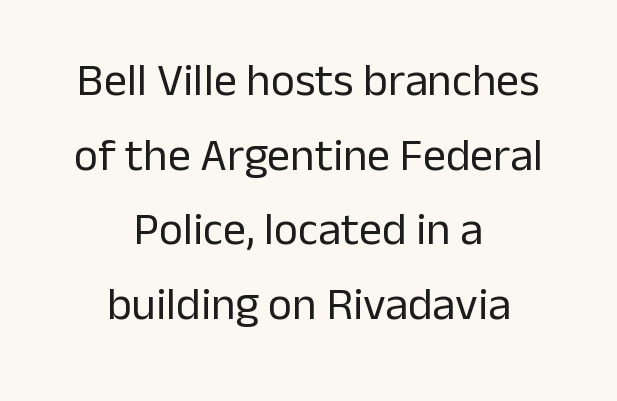
Q: Is the text bold? A: No.
Q: Is the text italic (slanted)? A: No, it is upright.
Q: Is the typeface a serif or a sans-serif typeface? A: Sans-serif.
Q: Is the text underlined? A: No.
Q: How is the paragraph aligned? A: Centered.
Q: Is the spacing between letters normal or unusually wide? A: Normal.
Q: Is the spacing between lines tight, normal or loose? A: Normal.
Q: Width (condensed, normal, or wide)? A: Normal.
Q: Stroke contrast? A: Low.
Q: x-height? A: Medium.
Q: Monospaced? A: No.
